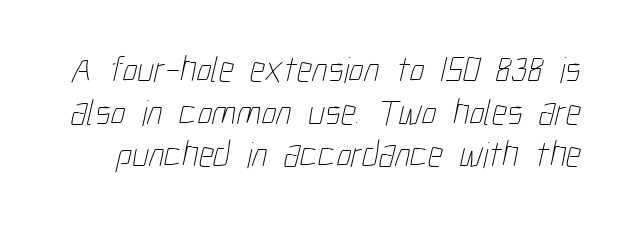
You could not count columns in this text — the font is proportionally spaced. The string is rendered with underlining switched off. Summary of weight: not heavy and not bold. Each new line begins almost immediately beneath the previous one. How are the letters spaced? Ordinarily, with no added tracking.
